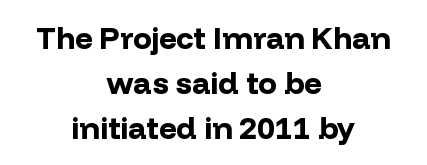
{"serif": "no", "italic": "no", "bold": "yes", "weight": "bold", "width": "normal", "stroke_contrast": "low", "x_height": "medium", "monospaced": "no", "underline": "no", "align": "center", "line_spacing": "normal", "line_spacing_ratio": 1.45, "letter_spacing": "normal", "letter_spacing_em": 0.0, "glyph_px": 31}
